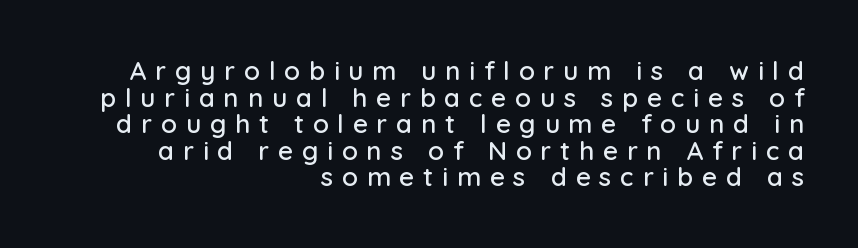
Plain, unruled lines of type. Vertical spacing — tight. Line endings align vertically; line beginnings do not. The rendering inserts visible extra space after every character.
